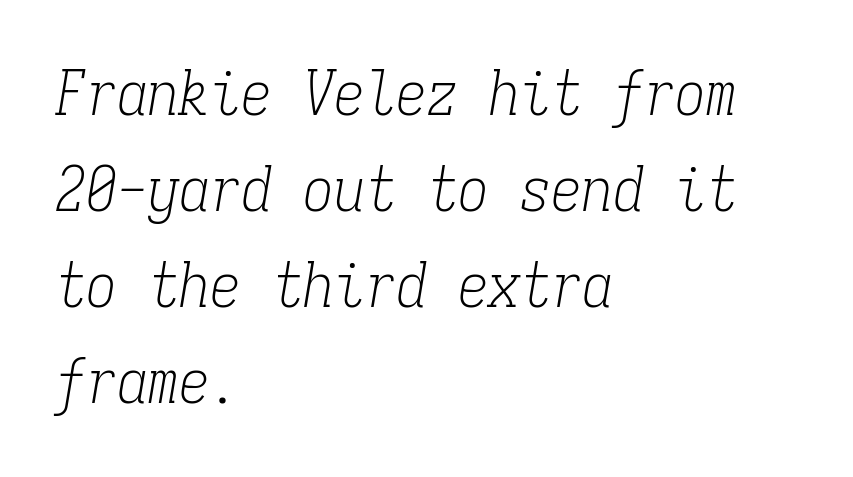
Q: Is the text bold? A: No.
Q: Is the text italic (slanted)? A: Yes, it leans right by about 9 degrees.
Q: Is the typeface a serif or a sans-serif typeface? A: Serif.
Q: Is the text underlined? A: No.
Q: How is the paragraph aligned? A: Left-aligned.
Q: Is the spacing between letters normal or unusually wide? A: Normal.
Q: Is the spacing between lines tight, normal or loose? A: Normal.
Q: Width (condensed, normal, or wide)? A: Condensed.
Q: Stroke contrast? A: Low.
Q: x-height? A: Medium.
Q: Monospaced? A: Yes.
